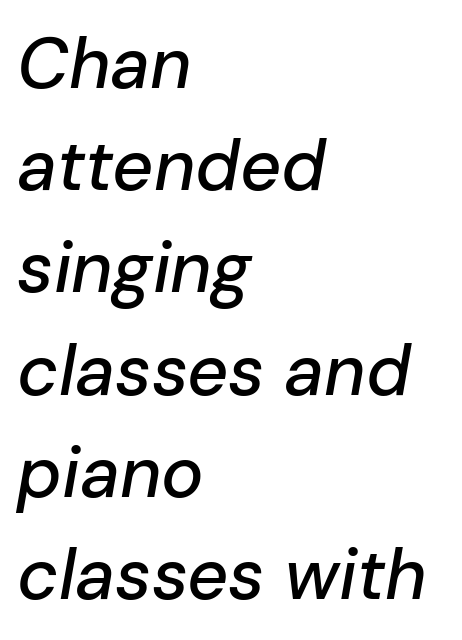
The letters advance in unequal steps, a hallmark of proportional type. Vertically, the passage feels balanced, rows spaced as you'd expect. Observe the lean: these are italic letterforms. The rag falls on the right side of this text block. The gaps between neighbouring characters are ordinary and unremarkable.
